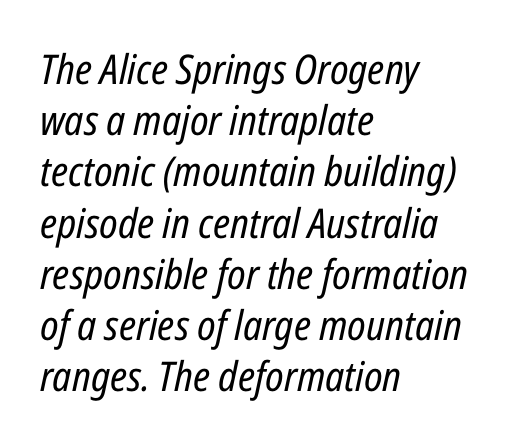
{"italic": "yes", "lean": "right", "slant_degrees": 12, "bold": "no", "weight": "regular", "width": "condensed", "stroke_contrast": "low", "x_height": "medium", "monospaced": "no", "underline": "no", "align": "left", "line_spacing": "normal", "line_spacing_ratio": 1.25, "letter_spacing": "normal", "letter_spacing_em": 0.0, "glyph_px": 41}
